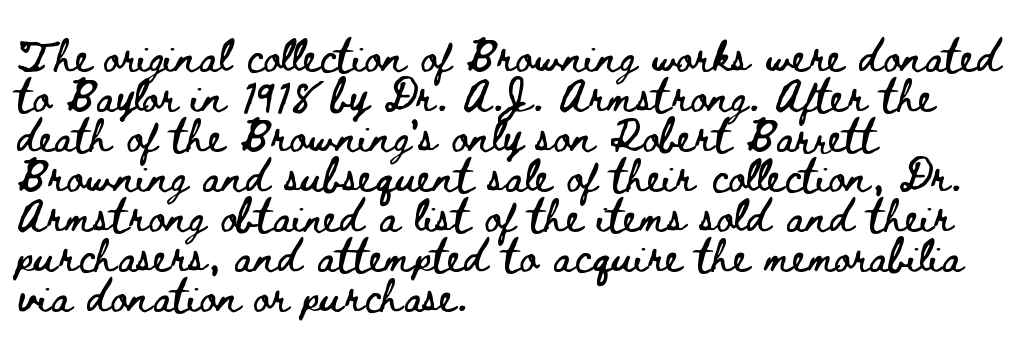
The image shows 33 px wide type; set left-aligned, line spacing 1.21x, normal letter spacing, not underlined; low stroke contrast and a small x-height.
